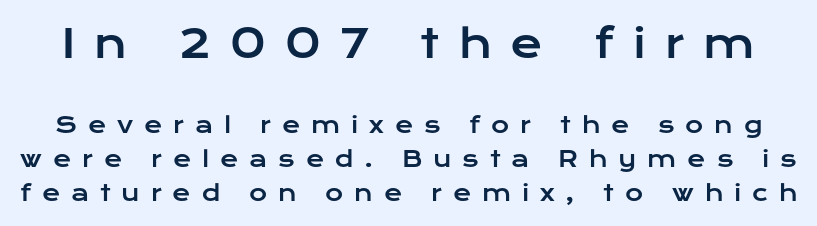
Descenders hang freely into open space. Quick note: interline space is typical. Note: no serifs on the glyphs. The face used here is proportionally spaced, like ordinary book or web type.
